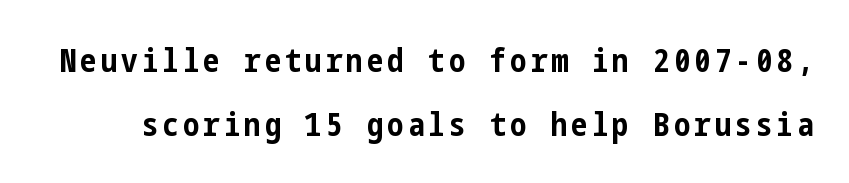
The image shows 33 px bold, condensed sans-serif type, upright; set loose line spacing (1.94x), not underlined; low stroke contrast and a medium x-height.
